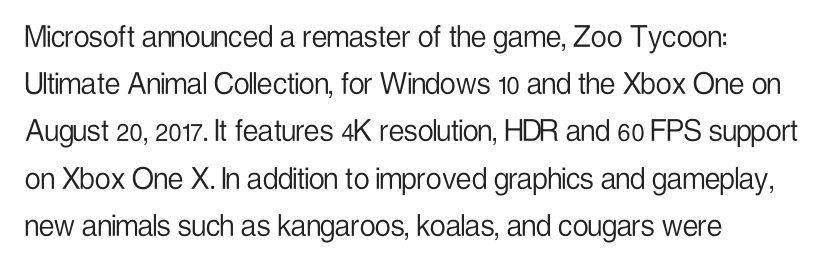
Q: Is the text bold? A: No.
Q: Is the text italic (slanted)? A: No, it is upright.
Q: Is the typeface a serif or a sans-serif typeface? A: Sans-serif.
Q: Is the text underlined? A: No.
Q: How is the paragraph aligned? A: Left-aligned.
Q: Is the spacing between letters normal or unusually wide? A: Normal.
Q: Is the spacing between lines tight, normal or loose? A: Normal.
Q: Width (condensed, normal, or wide)? A: Condensed.
Q: Stroke contrast? A: Low.
Q: x-height? A: Medium.
Q: Monospaced? A: No.
